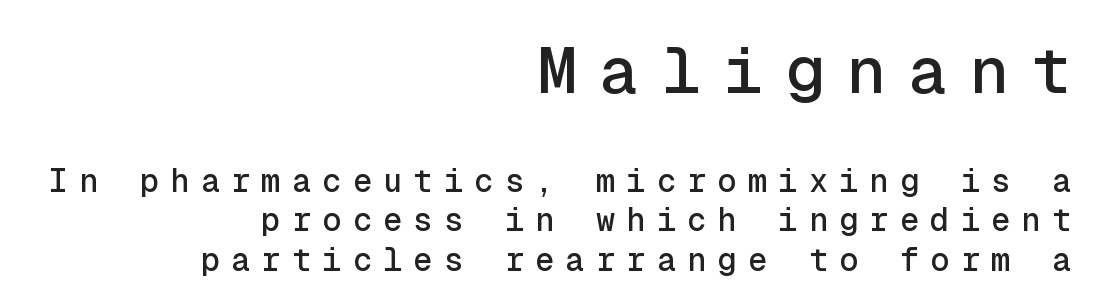
Q: Is the text italic (slanted)? A: No, it is upright.
Q: Is the typeface a serif or a sans-serif typeface? A: Sans-serif.
Q: Is the text underlined? A: No.
Q: How is the paragraph aligned? A: Right-aligned.
Q: Is the spacing between letters normal or unusually wide? A: Unusually wide.
Q: Which block of text is set in a larger size, the first (top) or the second (bottom)? A: The first (top) one.
Q: Width (condensed, normal, or wide)? A: Normal.
Q: x-height? A: Medium.
Q: Monospaced? A: Yes.
